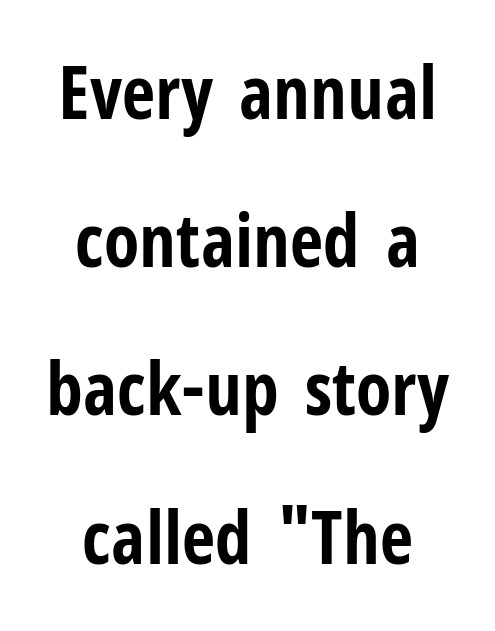
{"serif": "no", "italic": "no", "bold": "yes", "weight": "bold", "width": "condensed", "stroke_contrast": "low", "x_height": "medium", "monospaced": "no", "underline": "no", "line_spacing": "loose", "line_spacing_ratio": 2.03, "letter_spacing": "normal", "letter_spacing_em": 0.0, "glyph_px": 73}
